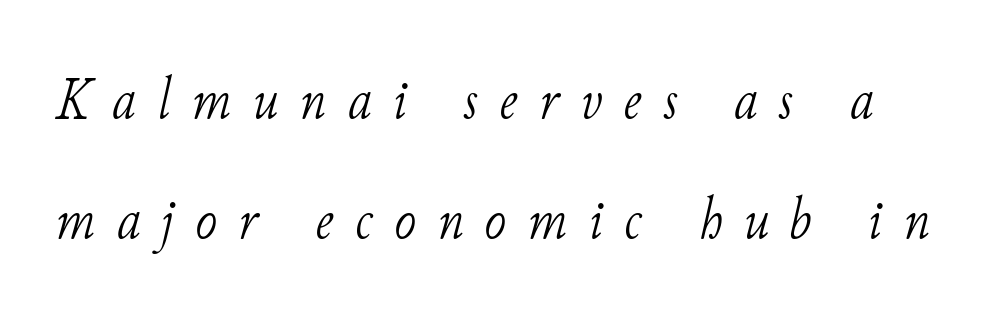
{"serif": "yes", "italic": "yes", "lean": "right", "slant_degrees": 11, "bold": "no", "weight": "light", "width": "normal", "stroke_contrast": "low", "x_height": "small", "monospaced": "no", "underline": "no", "line_spacing": "loose", "line_spacing_ratio": 2.03, "letter_spacing": "wide", "letter_spacing_em": 0.36, "glyph_px": 59}
